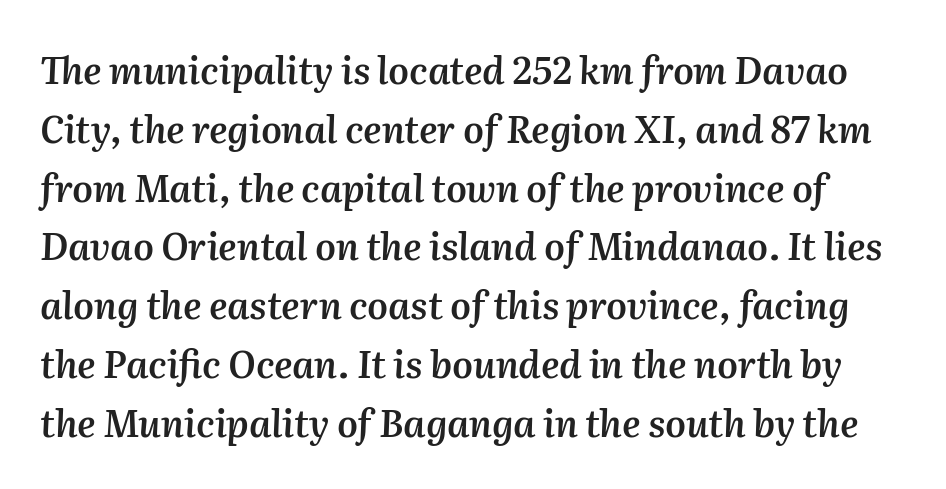
{"italic": "yes", "lean": "right", "slant_degrees": 2, "bold": "semi", "weight": "semibold", "width": "normal", "stroke_contrast": "medium", "x_height": "medium", "monospaced": "no", "underline": "no", "line_spacing": "normal", "line_spacing_ratio": 1.59, "letter_spacing": "normal", "letter_spacing_em": 0.0, "glyph_px": 37}
